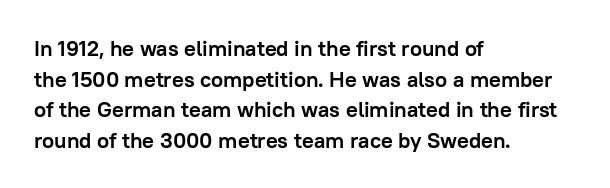
The image shows 22 px bold type, upright; set left-aligned, normal line spacing (1.39x), normal letter spacing, not underlined.
